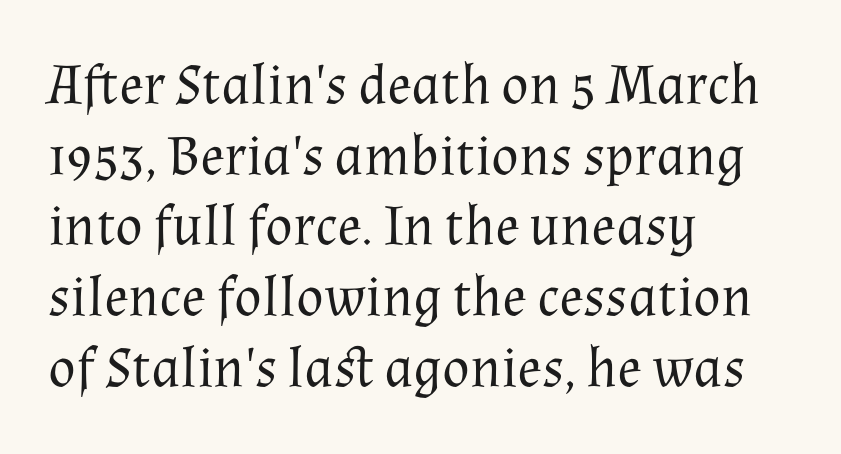
The image shows 57 px regular-weight serif type, upright; set left-aligned, line spacing 1.24x, normal letter spacing, not underlined; medium stroke contrast and a medium x-height.
